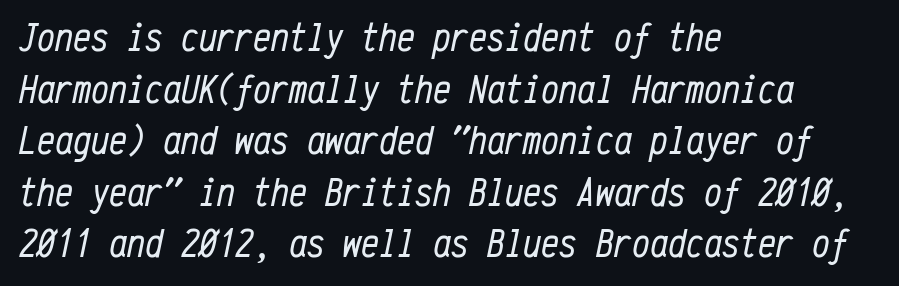
Q: Is the text bold? A: No.
Q: Is the text italic (slanted)? A: Yes, it leans right by about 12 degrees.
Q: Is the text underlined? A: No.
Q: How is the paragraph aligned? A: Left-aligned.
Q: Is the spacing between letters normal or unusually wide? A: Normal.
Q: Is the spacing between lines tight, normal or loose? A: Normal.
Q: Width (condensed, normal, or wide)? A: Condensed.
Q: Stroke contrast? A: Low.
Q: x-height? A: Medium.
Q: Monospaced? A: Yes.
